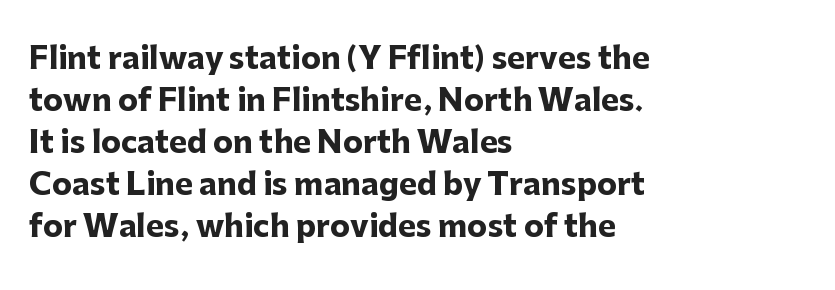
Q: Is the text bold? A: Yes.
Q: Is the text italic (slanted)? A: No, it is upright.
Q: Is the typeface a serif or a sans-serif typeface? A: Sans-serif.
Q: Is the text underlined? A: No.
Q: How is the paragraph aligned? A: Left-aligned.
Q: Is the spacing between letters normal or unusually wide? A: Normal.
Q: Is the spacing between lines tight, normal or loose? A: Normal.
Q: Width (condensed, normal, or wide)? A: Normal.
Q: Stroke contrast? A: Low.
Q: x-height? A: Medium.
Q: Monospaced? A: No.
